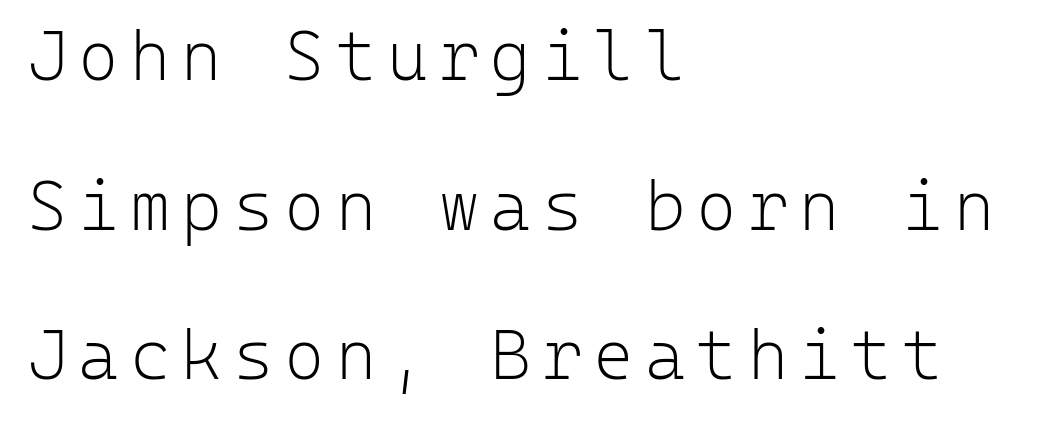
{"serif": "no", "italic": "no", "bold": "no", "weight": "light", "width": "normal", "stroke_contrast": "low", "x_height": "medium", "monospaced": "yes", "underline": "no", "align": "left", "line_spacing": "loose", "line_spacing_ratio": 2.17, "glyph_px": 69}
